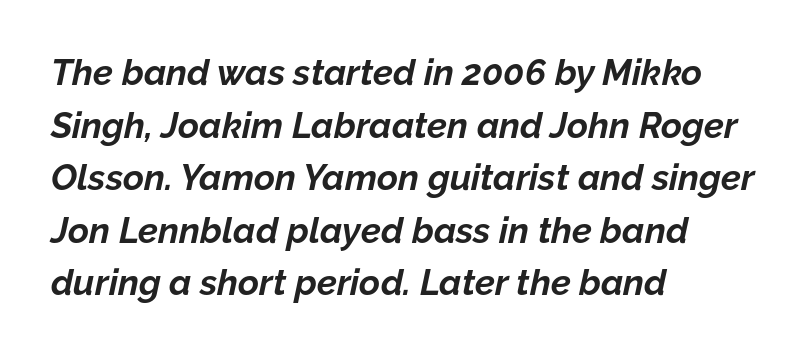
The image shows 36 px bold type, italic (leaning right); set left-aligned, normal line spacing (1.46x), normal letter spacing, not underlined; low stroke contrast and a medium x-height.
